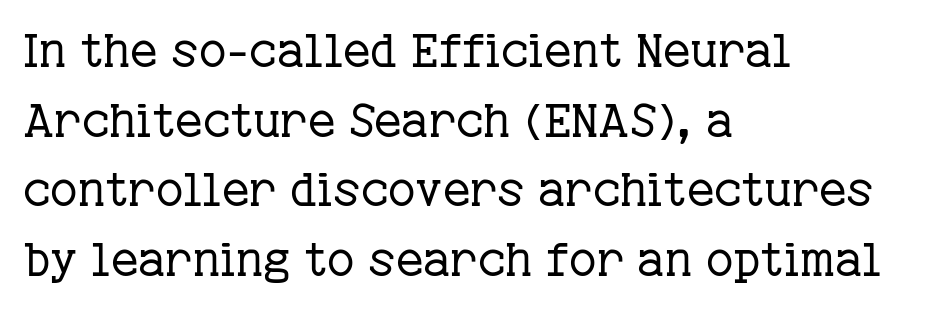
{"serif": "yes", "italic": "no", "bold": "no", "weight": "regular", "width": "normal", "stroke_contrast": "low", "x_height": "medium", "monospaced": "no", "underline": "no", "align": "left", "line_spacing": "normal", "line_spacing_ratio": 1.48, "letter_spacing": "normal", "letter_spacing_em": 0.0, "glyph_px": 47}
